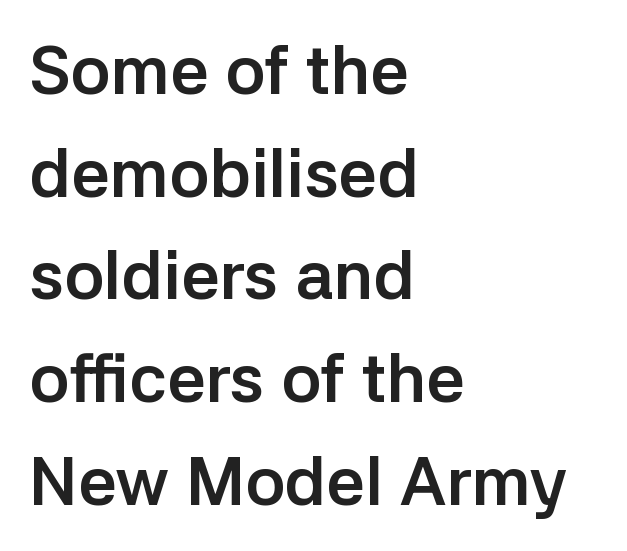
Q: Is the text bold? A: Yes.
Q: Is the text italic (slanted)? A: No, it is upright.
Q: Is the typeface a serif or a sans-serif typeface? A: Sans-serif.
Q: Is the text underlined? A: No.
Q: How is the paragraph aligned? A: Left-aligned.
Q: Is the spacing between letters normal or unusually wide? A: Normal.
Q: Is the spacing between lines tight, normal or loose? A: Normal.
Q: Width (condensed, normal, or wide)? A: Normal.
Q: Stroke contrast? A: Low.
Q: x-height? A: Medium.
Q: Monospaced? A: No.
